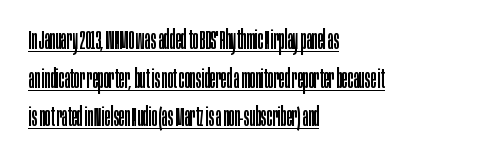
The image shows 26 px text type, upright; set left-aligned, normal line spacing (1.49x), normal letter spacing, underlined.
